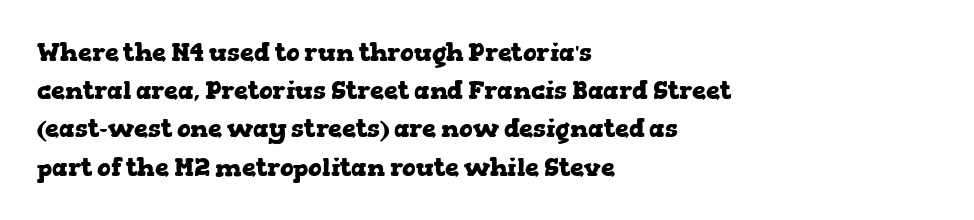
Q: Is the text bold? A: Yes.
Q: Is the text italic (slanted)? A: No, it is upright.
Q: Is the text underlined? A: No.
Q: How is the paragraph aligned? A: Left-aligned.
Q: Is the spacing between letters normal or unusually wide? A: Normal.
Q: Is the spacing between lines tight, normal or loose? A: Normal.
